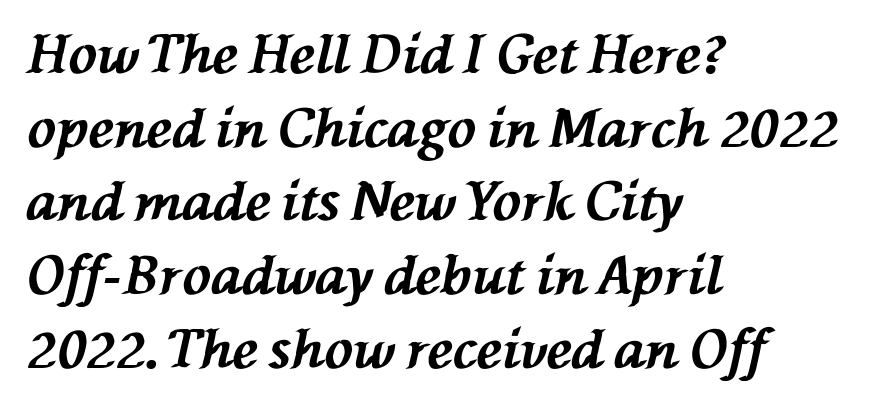
Q: Is the text bold? A: Yes.
Q: Is the text italic (slanted)? A: Yes, it leans left by about 76 degrees.
Q: Is the text underlined? A: No.
Q: How is the paragraph aligned? A: Left-aligned.
Q: Is the spacing between letters normal or unusually wide? A: Normal.
Q: Is the spacing between lines tight, normal or loose? A: Normal.
Q: Width (condensed, normal, or wide)? A: Normal.
Q: Stroke contrast? A: Medium.
Q: x-height? A: Medium.
Q: Monospaced? A: No.
